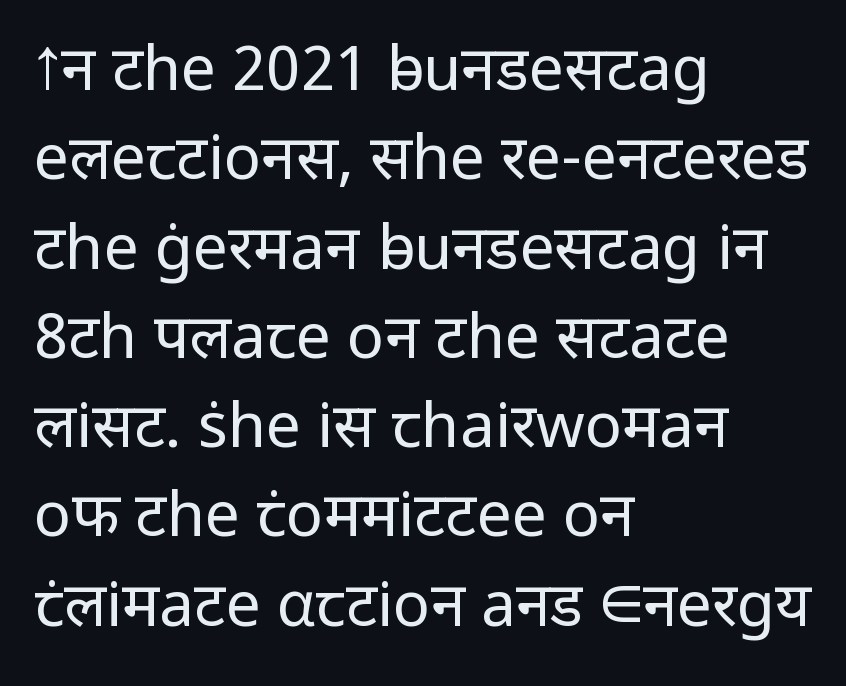
The vertical gap from one line to the next is medium. Posture: vertical. Alignment: flush left. Summary of weight: not heavy and not bold.
